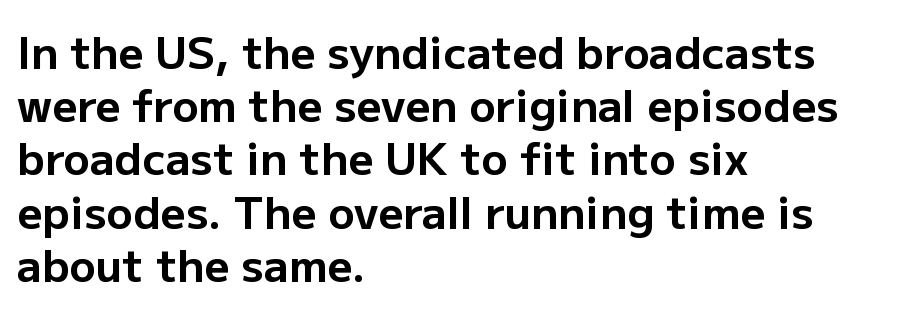
{"serif": "no", "italic": "no", "bold": "yes", "weight": "bold", "width": "normal", "stroke_contrast": "low", "x_height": "medium", "monospaced": "no", "underline": "no", "align": "left", "line_spacing_ratio": 1.21, "letter_spacing": "normal", "letter_spacing_em": 0.0, "glyph_px": 44}
